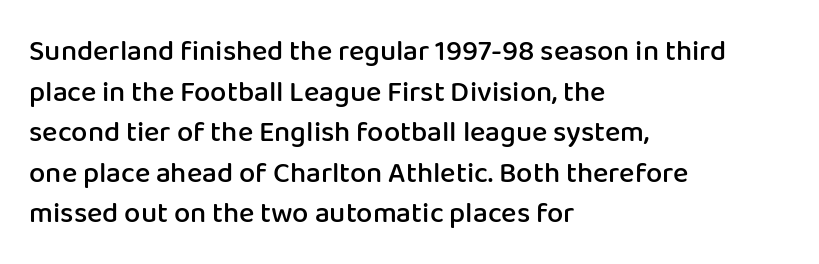
{"serif": "no", "italic": "no", "bold": "semi", "weight": "semibold", "width": "normal", "stroke_contrast": "low", "x_height": "medium", "monospaced": "no", "underline": "no", "align": "left", "line_spacing": "normal", "line_spacing_ratio": 1.4, "letter_spacing": "normal", "letter_spacing_em": 0.0, "glyph_px": 29}
